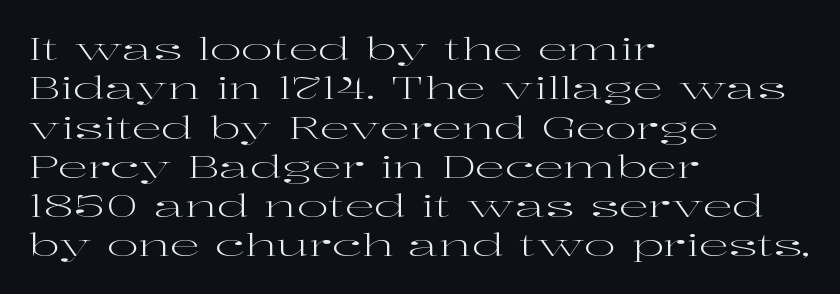
Q: Is the text bold? A: No.
Q: Is the text italic (slanted)? A: No, it is upright.
Q: Is the typeface a serif or a sans-serif typeface? A: Serif.
Q: Is the text underlined? A: No.
Q: How is the paragraph aligned? A: Left-aligned.
Q: Is the spacing between letters normal or unusually wide? A: Normal.
Q: Is the spacing between lines tight, normal or loose? A: Normal.
Q: Width (condensed, normal, or wide)? A: Wide.
Q: Stroke contrast? A: High.
Q: x-height? A: Medium.
Q: Monospaced? A: No.
